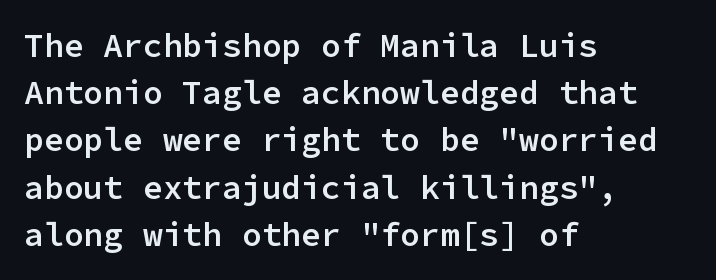
{"serif": "no", "italic": "no", "bold": "semi", "weight": "semibold", "width": "normal", "stroke_contrast": "low", "x_height": "medium", "monospaced": "yes", "underline": "no", "align": "left", "line_spacing": "normal", "line_spacing_ratio": 1.43, "letter_spacing": "normal", "letter_spacing_em": 0.0, "glyph_px": 33}
